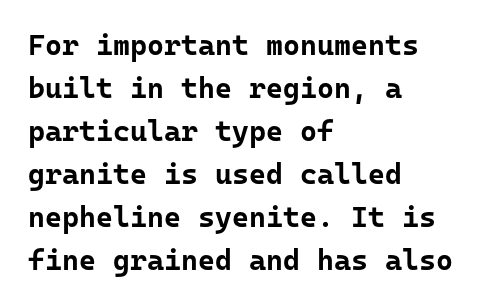
{"serif": "no", "italic": "no", "bold": "yes", "weight": "bold", "width": "normal", "stroke_contrast": "low", "x_height": "medium", "monospaced": "yes", "underline": "no", "align": "left", "line_spacing": "normal", "line_spacing_ratio": 1.48, "letter_spacing": "normal", "letter_spacing_em": 0.0, "glyph_px": 29}
